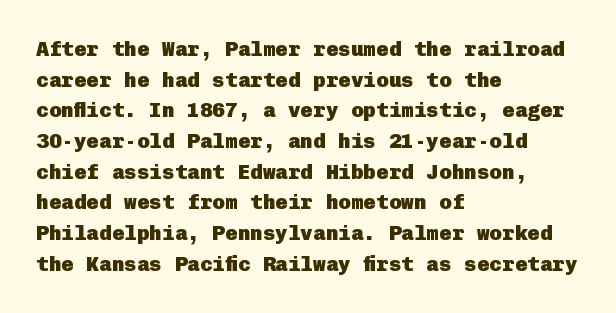
The image shows 21 px bold type, upright; set left-aligned, normal line spacing (1.46x), normal letter spacing, not underlined.
